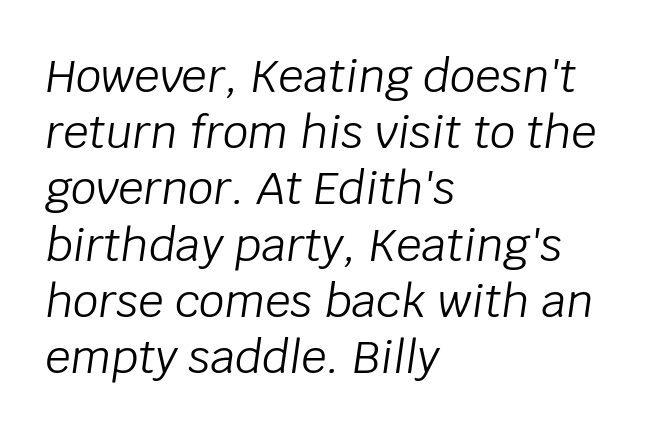
{"italic": "yes", "lean": "right", "slant_degrees": 8, "bold": "no", "weight": "light", "width": "normal", "stroke_contrast": "low", "x_height": "large", "monospaced": "no", "underline": "no", "align": "left", "line_spacing": "normal", "line_spacing_ratio": 1.25, "letter_spacing": "normal", "letter_spacing_em": 0.0, "glyph_px": 45}
